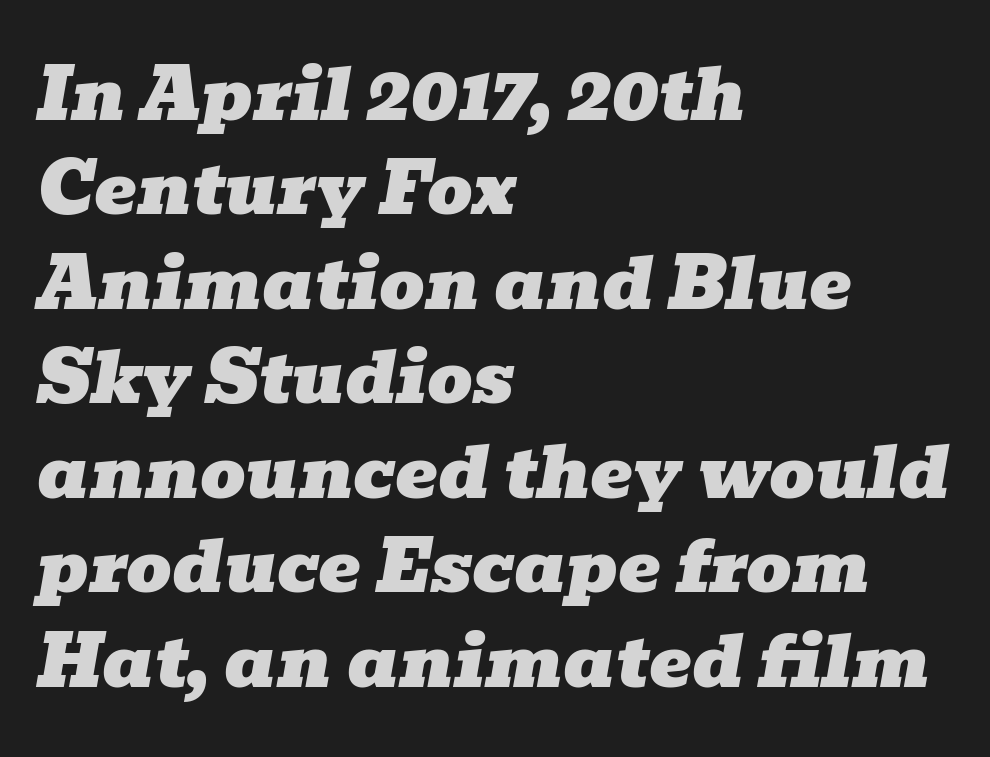
{"serif": "yes", "italic": "yes", "lean": "right", "slant_degrees": 10, "width": "wide", "stroke_contrast": "low", "x_height": "medium", "monospaced": "no", "underline": "no", "align": "left", "line_spacing": "normal", "line_spacing_ratio": 1.33, "letter_spacing": "normal", "letter_spacing_em": 0.0, "glyph_px": 71}
